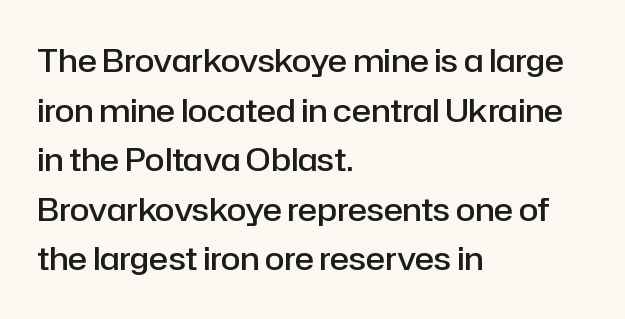
{"serif": "no", "italic": "no", "bold": "semi", "weight": "semibold", "width": "normal", "stroke_contrast": "low", "x_height": "medium", "monospaced": "no", "underline": "no", "align": "left", "line_spacing": "normal", "line_spacing_ratio": 1.55, "letter_spacing": "normal", "letter_spacing_em": 0.0, "glyph_px": 32}
